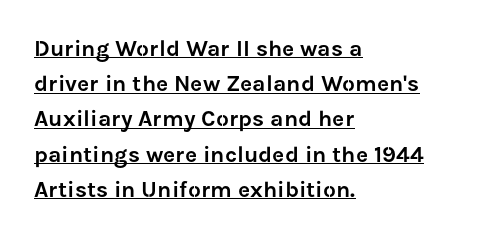
The image shows 23 px text type, upright; set left-aligned, normal line spacing (1.53x), normal letter spacing, underlined.
